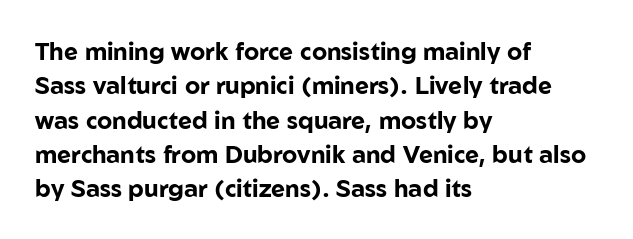
Q: Is the text bold? A: Yes.
Q: Is the text italic (slanted)? A: No, it is upright.
Q: Is the text underlined? A: No.
Q: How is the paragraph aligned? A: Left-aligned.
Q: Is the spacing between letters normal or unusually wide? A: Normal.
Q: Is the spacing between lines tight, normal or loose? A: Normal.
